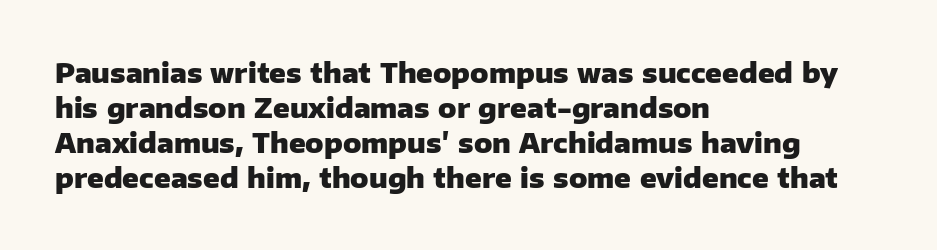
Q: Is the text bold? A: Yes.
Q: Is the text italic (slanted)? A: No, it is upright.
Q: Is the text underlined? A: No.
Q: How is the paragraph aligned? A: Left-aligned.
Q: Is the spacing between letters normal or unusually wide? A: Normal.
Q: Is the spacing between lines tight, normal or loose? A: Normal.
